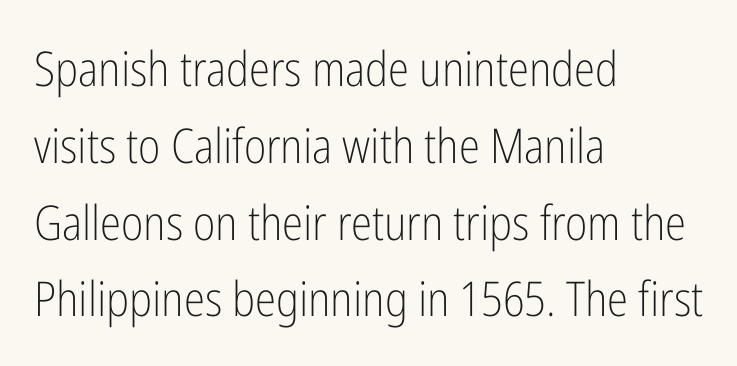
Q: Is the text bold? A: No.
Q: Is the text italic (slanted)? A: No, it is upright.
Q: Is the typeface a serif or a sans-serif typeface? A: Sans-serif.
Q: Is the text underlined? A: No.
Q: How is the paragraph aligned? A: Left-aligned.
Q: Is the spacing between letters normal or unusually wide? A: Normal.
Q: Is the spacing between lines tight, normal or loose? A: Normal.
Q: Width (condensed, normal, or wide)? A: Condensed.
Q: Stroke contrast? A: Low.
Q: x-height? A: Medium.
Q: Monospaced? A: No.
